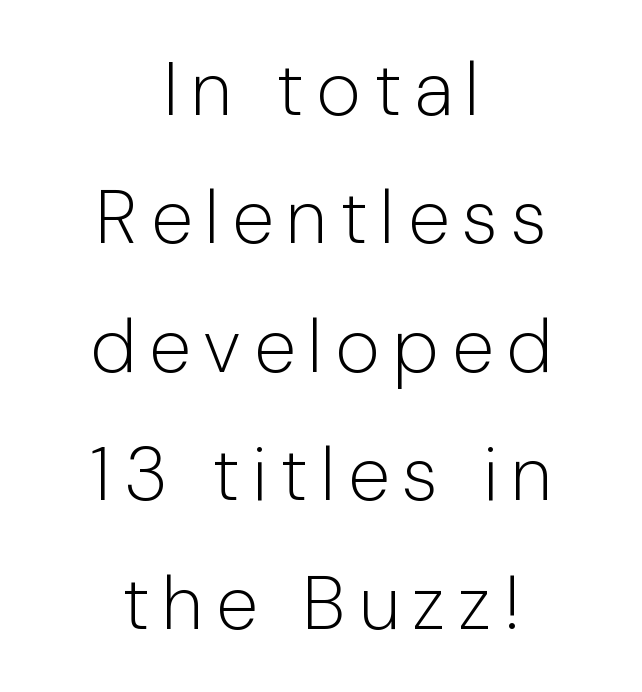
The image shows 76 px light sans-serif type, upright; set centered, normal line spacing (1.69x), not underlined; low stroke contrast and a medium x-height.
